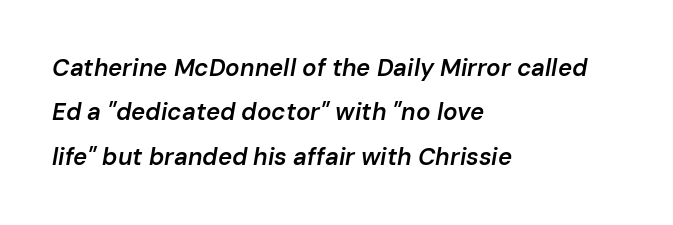
Style check: oblique. The gaps between neighbouring characters are ordinary and unremarkable. The characters look somewhat weighty, a semibold short of true bold. Horizontal alignment here is leftward, the default for most running prose. Rule under the text: the space is simply empty.
